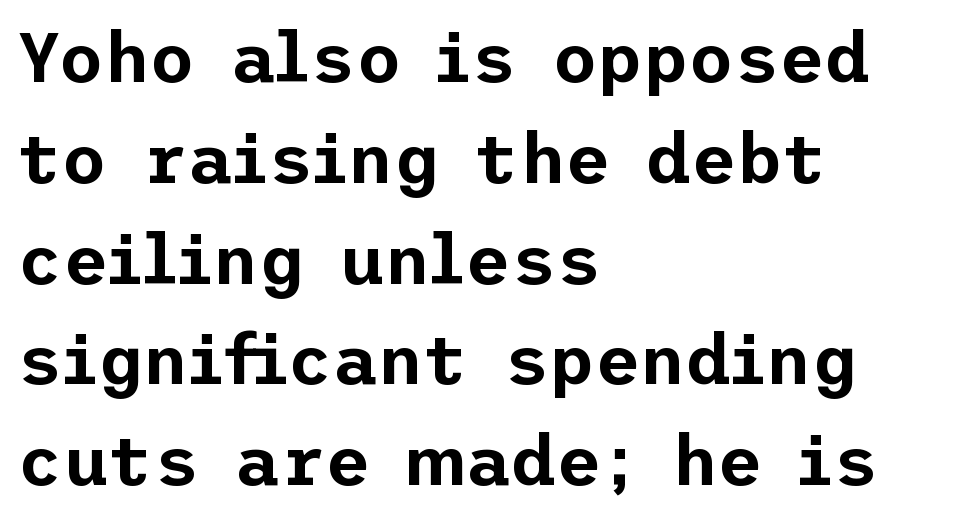
The image shows 70 px sans-serif type, upright; set left-aligned, normal line spacing (1.44x), normal letter spacing, not underlined; low stroke contrast and a medium x-height.
